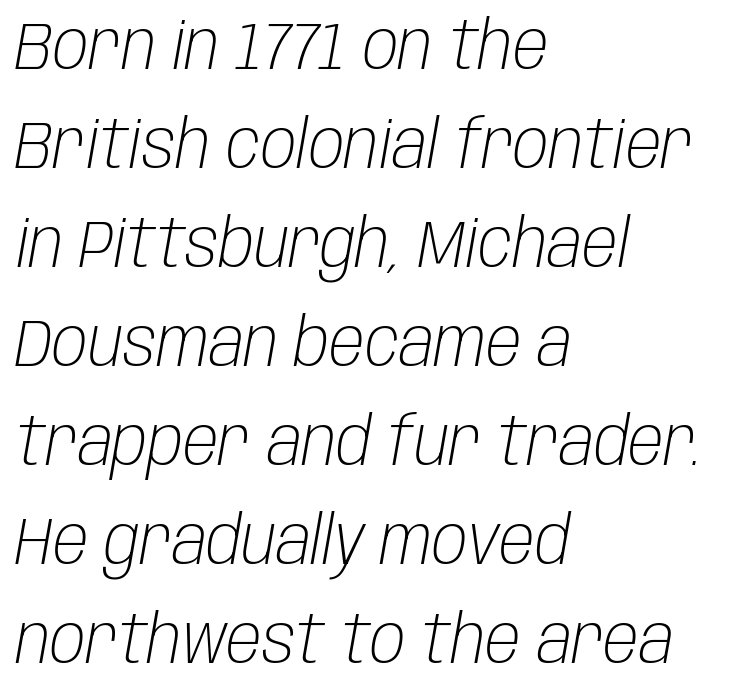
The image shows 66 px light, condensed type, italic (leaning right); set left-aligned, normal line spacing (1.5x), normal letter spacing, not underlined; low stroke contrast and a large x-height.
